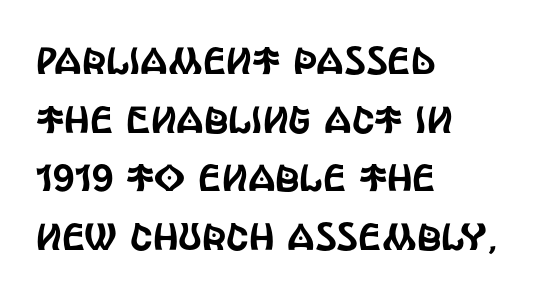
Think of a printed novel: that variable character pitch is what you see here. The compositor pushed each line to the left boundary. Vertical strokes here are truly vertical. Spacing between characters is what you'd get straight out of the box. The area under the type is left untouched. A sans-serif font was chosen for this passage.
